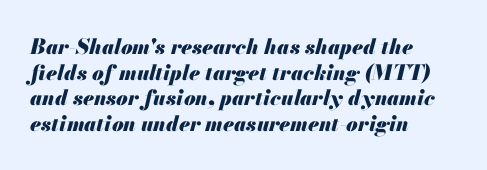
The image shows 21 px bold type, italic (leaning right); set left-aligned, line spacing 1.22x, normal letter spacing, not underlined.
